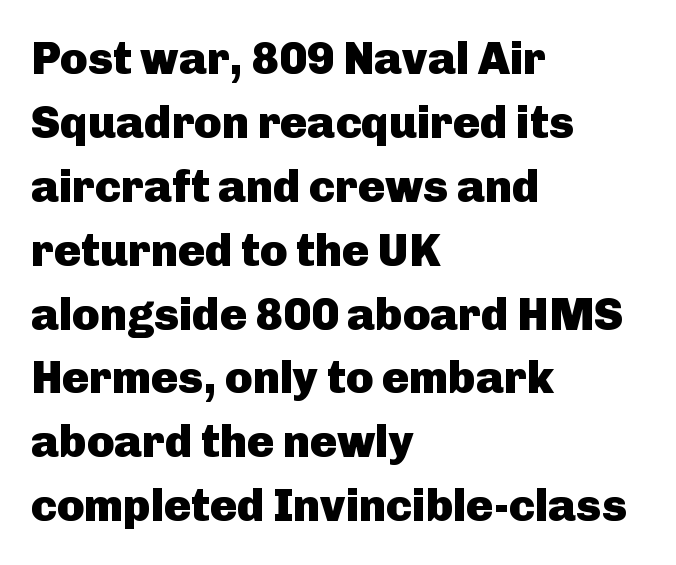
{"serif": "no", "italic": "no", "bold": "yes", "weight": "heavy", "width": "normal", "stroke_contrast": "low", "x_height": "medium", "monospaced": "no", "underline": "no", "align": "left", "line_spacing": "normal", "line_spacing_ratio": 1.42, "letter_spacing": "normal", "letter_spacing_em": 0.0, "glyph_px": 45}
